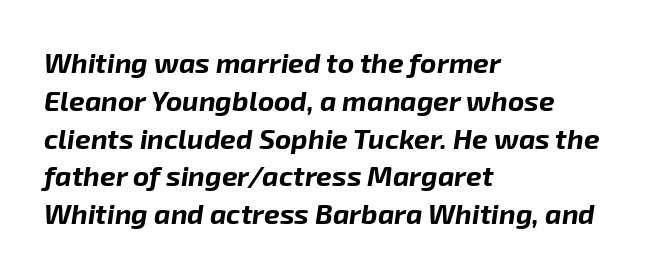
The image shows 28 px bold type, italic (leaning right); set left-aligned, normal line spacing (1.35x), normal letter spacing, not underlined; low stroke contrast and a medium x-height.
